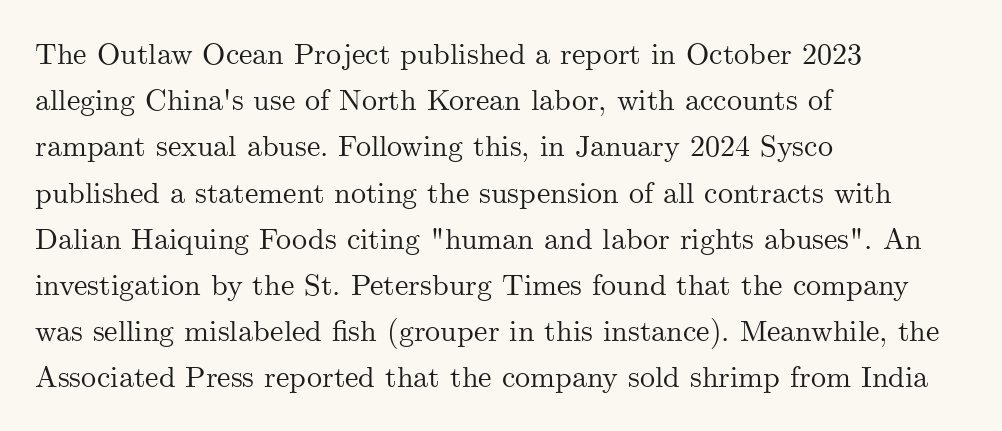
The image shows 30 px serif type, upright; set left-aligned, normal line spacing (1.54x), normal letter spacing, not underlined; medium stroke contrast and a small x-height.
